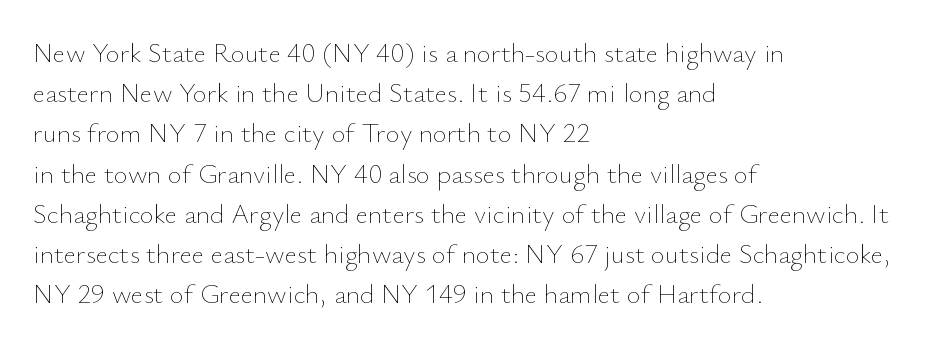
The paragraph shown leans on its left margin. Has an underline been added? It has not. The font's upright variant was chosen for this text. The cut favours lightness, reaching ordinary text weight at its darkest.
